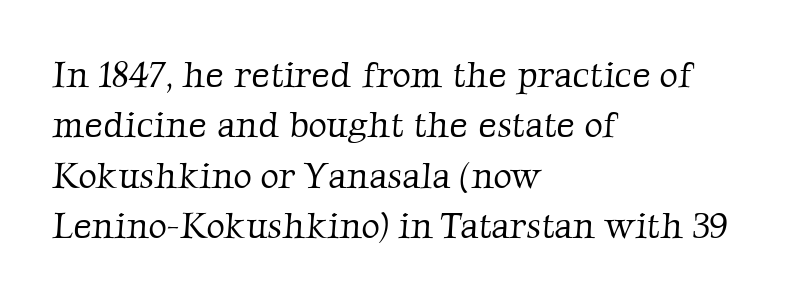
{"serif": "yes", "bold": "no", "weight": "light", "width": "normal", "stroke_contrast": "low", "x_height": "medium", "monospaced": "no", "underline": "no", "align": "left", "line_spacing": "normal", "line_spacing_ratio": 1.4, "letter_spacing": "normal", "letter_spacing_em": 0.0, "glyph_px": 36}
